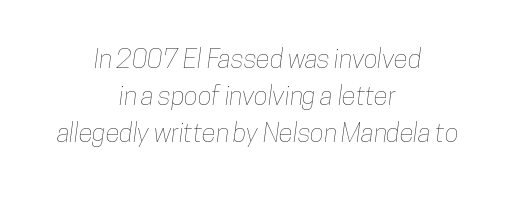
The words here are not underlined. Summary of vertical rhythm: regular, with standard interline spacing. Horizontal alignment here is central, giving a formal, balanced look. The letters sit at their default tracking, neither squeezed nor spread.
